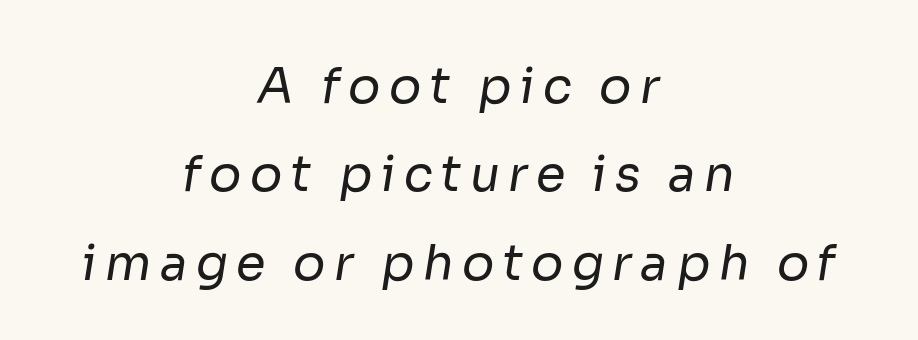
Q: Is the text bold? A: No.
Q: Is the typeface a serif or a sans-serif typeface? A: Sans-serif.
Q: Is the text underlined? A: No.
Q: How is the paragraph aligned? A: Centered.
Q: Width (condensed, normal, or wide)? A: Normal.
Q: Stroke contrast? A: Low.
Q: x-height? A: Medium.
Q: Monospaced? A: No.
